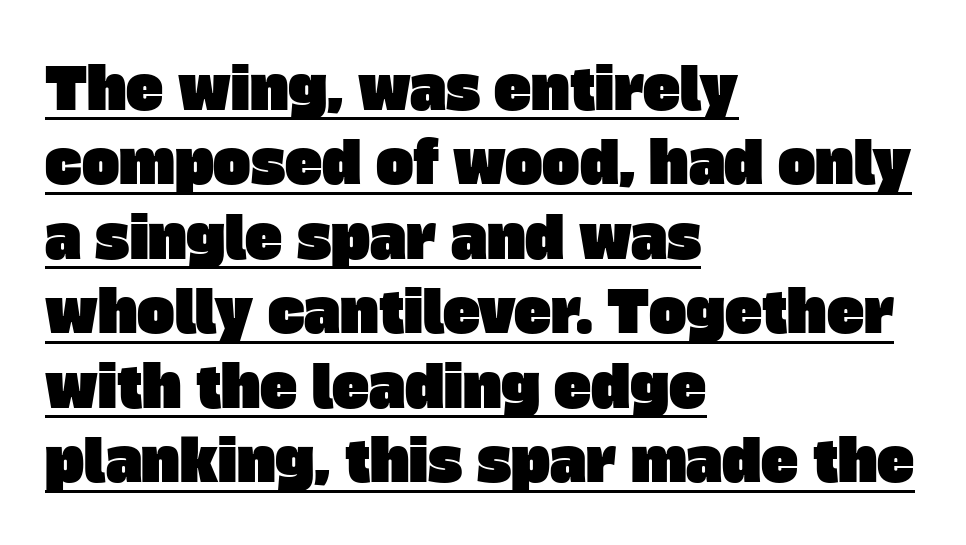
Each letter keeps its own natural width here, so spacing adapts to shape. The paragraph shown leans on its left margin. Standard letterfit; no display-style spreading of the glyphs. Serifs: no, the terminals of the letterforms are clean. Notice how descenders clear the ascenders below comfortably — that's standard leading.
